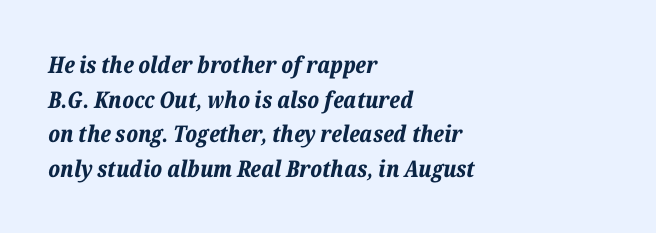
{"italic": "yes", "lean": "right", "slant_degrees": 12, "bold": "yes", "underline": "no", "align": "left", "line_spacing": "normal", "line_spacing_ratio": 1.51, "letter_spacing": "normal", "letter_spacing_em": 0.0, "glyph_px": 23}
